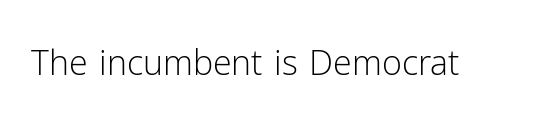
The image shows 34 px light sans-serif type, upright; set normal letter spacing, not underlined; low stroke contrast and a medium x-height.
